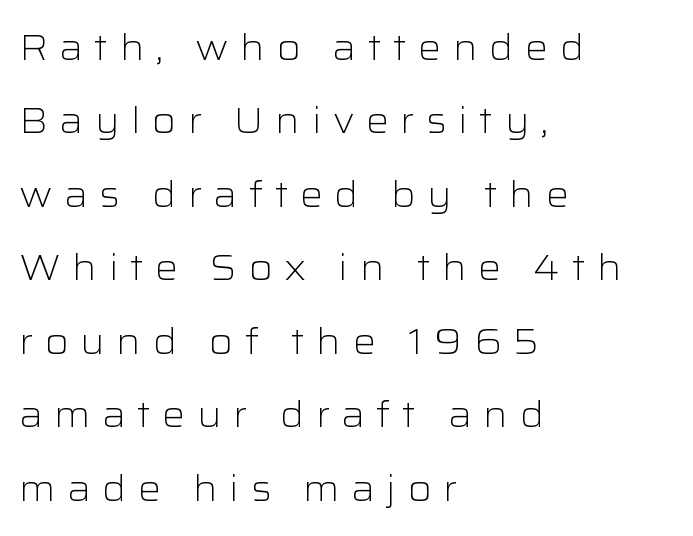
The image shows 36 px light, wide sans-serif type, upright; set left-aligned, loose line spacing (2.04x), unusually wide letter spacing (+0.32 em), not underlined; low stroke contrast and a medium x-height.
